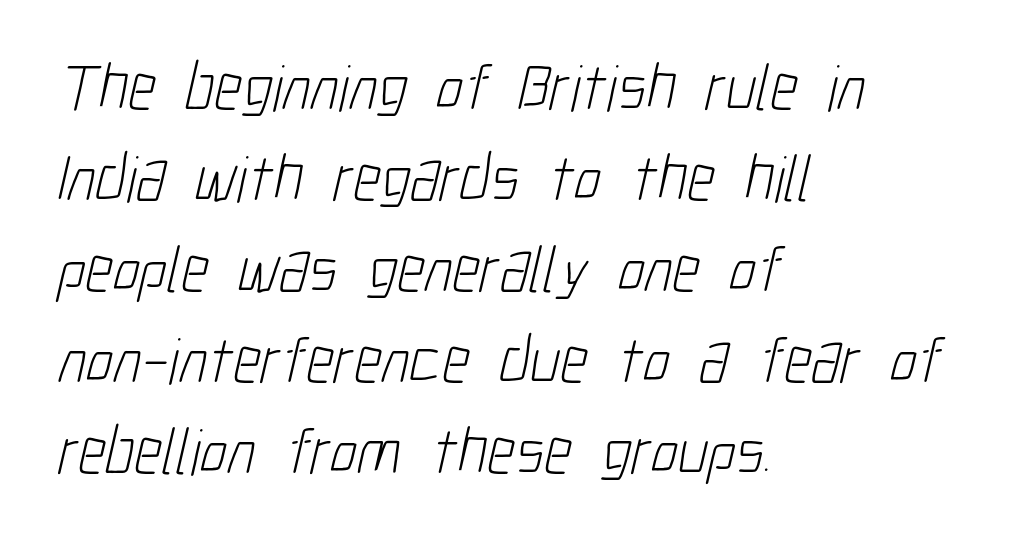
These lines stack with their left ends in a neat column. The letterforms sit shoulder to shoulder at normal distance. I'd call this a sans setting — the letters go barefoot. Any mark beneath the type? The region is blank. The passage shown is typed in a proportional face where columns would drift. Is this a heavy cut? Hardly; it is regular or lighter.
